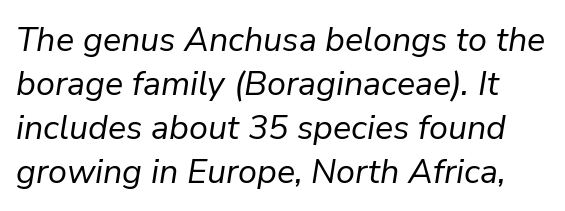
{"italic": "yes", "lean": "right", "slant_degrees": 9, "bold": "no", "weight": "regular", "width": "normal", "stroke_contrast": "low", "x_height": "medium", "monospaced": "no", "underline": "no", "line_spacing": "normal", "line_spacing_ratio": 1.29, "letter_spacing": "normal", "letter_spacing_em": 0.0, "glyph_px": 34}
